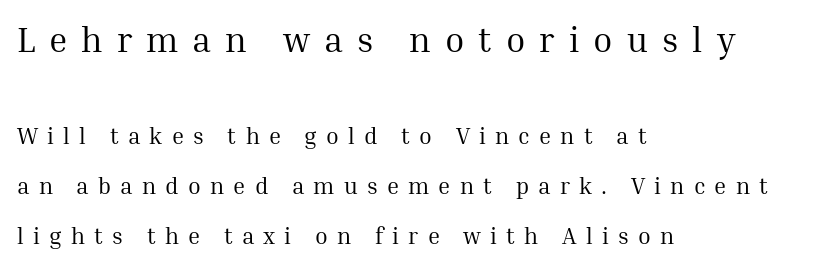
The image shows 35 px regular-weight serif type, upright; set left-aligned, loose line spacing (2.17x), unusually wide letter spacing (+0.4 em), not underlined; the first (top) block is 1.52x larger; medium stroke contrast and a medium x-height.
